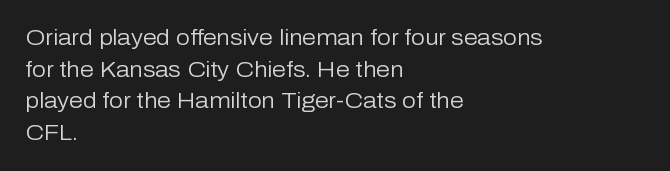
Q: Is the text bold? A: No.
Q: Is the text italic (slanted)? A: No, it is upright.
Q: Is the text underlined? A: No.
Q: How is the paragraph aligned? A: Left-aligned.
Q: Is the spacing between letters normal or unusually wide? A: Normal.
Q: Is the spacing between lines tight, normal or loose? A: Normal.
